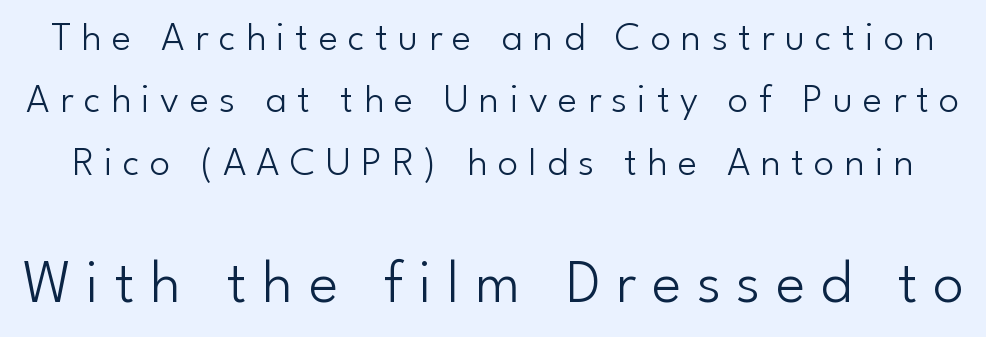
Q: Is the text bold? A: No.
Q: Is the text italic (slanted)? A: No, it is upright.
Q: Is the typeface a serif or a sans-serif typeface? A: Sans-serif.
Q: Is the text underlined? A: No.
Q: Is the spacing between letters normal or unusually wide? A: Unusually wide.
Q: Is the spacing between lines tight, normal or loose? A: Normal.
Q: Which block of text is set in a larger size, the first (top) or the second (bottom)? A: The second (bottom) one.
Q: Width (condensed, normal, or wide)? A: Normal.
Q: Stroke contrast? A: Low.
Q: x-height? A: Small.
Q: Monospaced? A: No.
